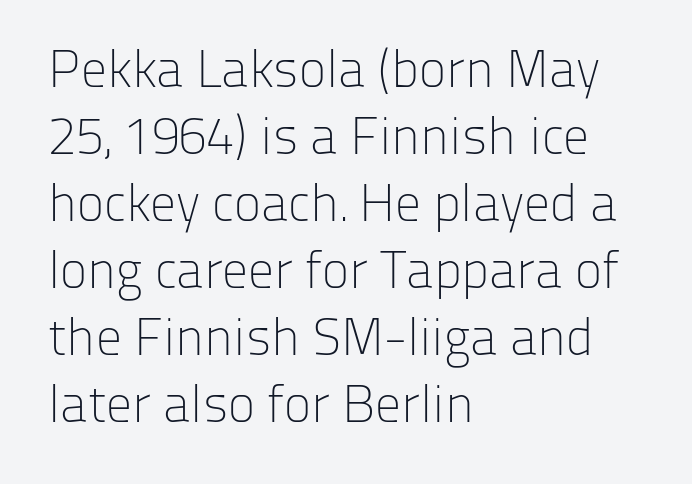
Q: Is the text bold? A: No.
Q: Is the text italic (slanted)? A: No, it is upright.
Q: Is the typeface a serif or a sans-serif typeface? A: Sans-serif.
Q: Is the text underlined? A: No.
Q: How is the paragraph aligned? A: Left-aligned.
Q: Is the spacing between letters normal or unusually wide? A: Normal.
Q: Is the spacing between lines tight, normal or loose? A: Normal.
Q: Width (condensed, normal, or wide)? A: Normal.
Q: Stroke contrast? A: Low.
Q: x-height? A: Medium.
Q: Monospaced? A: No.
